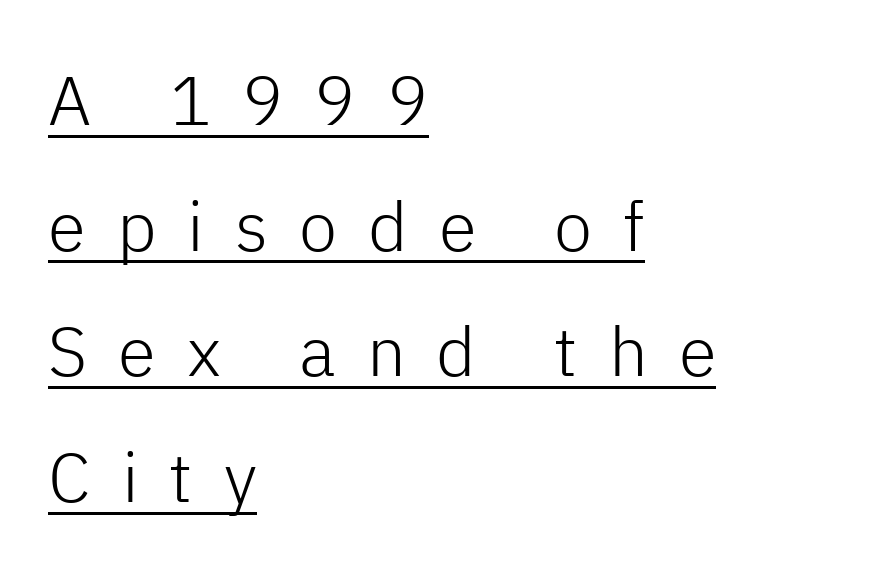
Q: Is the text bold? A: No.
Q: Is the text italic (slanted)? A: No, it is upright.
Q: Is the typeface a serif or a sans-serif typeface? A: Sans-serif.
Q: Is the text underlined? A: Yes.
Q: How is the paragraph aligned? A: Left-aligned.
Q: Is the spacing between letters normal or unusually wide? A: Unusually wide.
Q: Width (condensed, normal, or wide)? A: Normal.
Q: Stroke contrast? A: Low.
Q: x-height? A: Medium.
Q: Monospaced? A: No.
